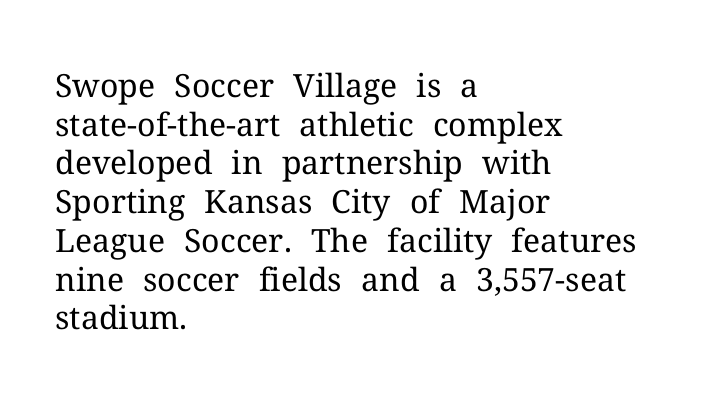
The image shows 32 px regular-weight serif type, upright; set left-aligned, line spacing 1.21x, normal letter spacing, not underlined; medium stroke contrast and a medium x-height.
